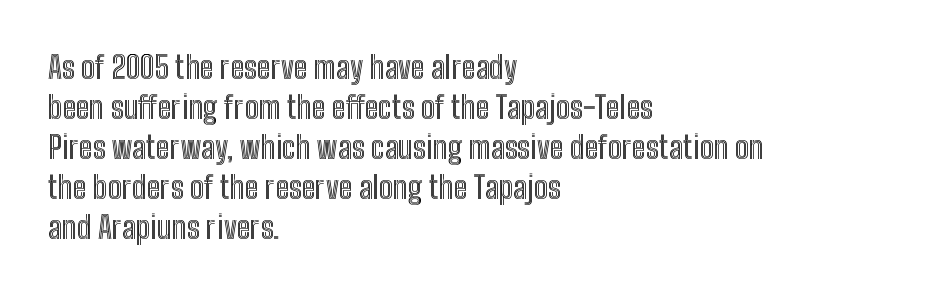
The image shows 31 px condensed type, upright; set left-aligned, normal line spacing (1.29x), normal letter spacing, not underlined; a medium x-height.
